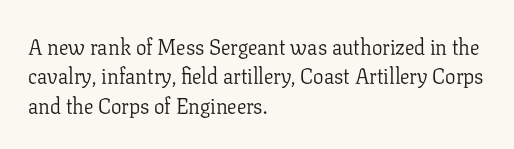
The image shows 21 px text type, upright; set left-aligned, normal line spacing (1.4x), normal letter spacing, not underlined.
